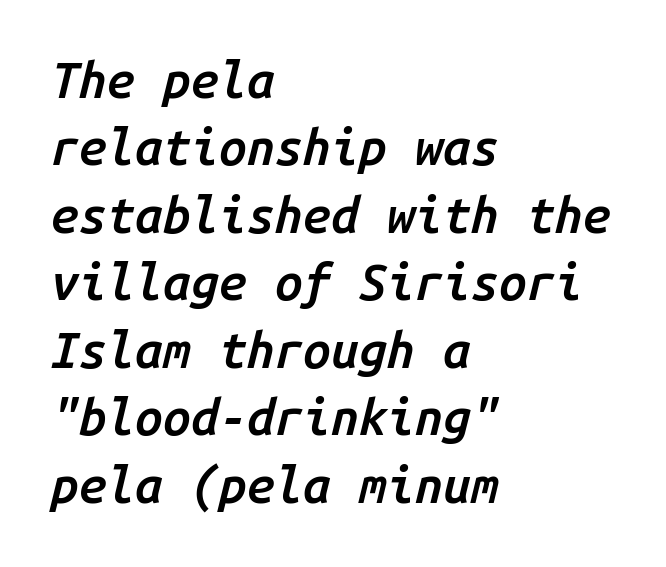
Q: Is the text bold? A: Semi-bold.
Q: Is the text italic (slanted)? A: Yes, it leans right by about 14 degrees.
Q: Is the text underlined? A: No.
Q: How is the paragraph aligned? A: Left-aligned.
Q: Is the spacing between letters normal or unusually wide? A: Normal.
Q: Is the spacing between lines tight, normal or loose? A: Normal.
Q: Width (condensed, normal, or wide)? A: Normal.
Q: Stroke contrast? A: Low.
Q: x-height? A: Medium.
Q: Monospaced? A: Yes.
